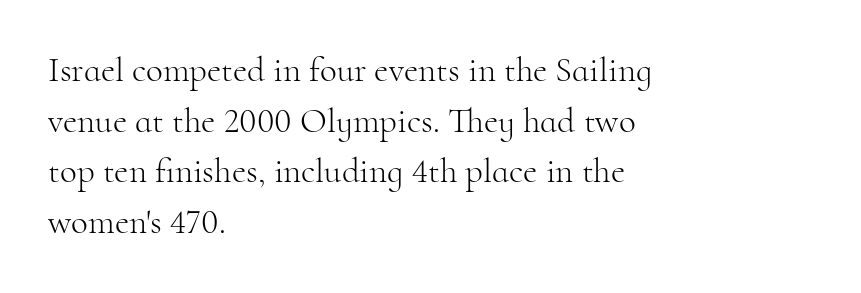
The typesetting does not lean heavy: it is not bold. Character widths vary here, with narrow letters taking less room than wide ones. This block has exactly the height ordinary leading produces. Where is the straight margin? On the left. Small tapered or slab feet sit at the stroke ends, so this counts as serif.
